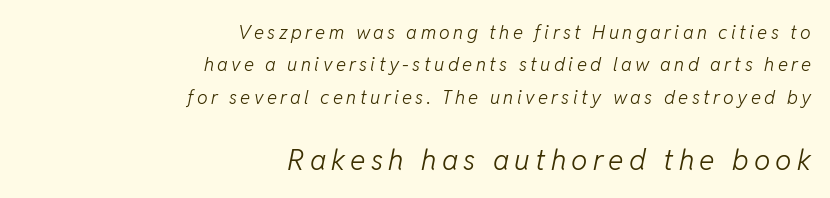
{"italic": "yes", "lean": "right", "slant_degrees": 11, "bold": "no", "weight": "light", "width": "normal", "stroke_contrast": "low", "x_height": "medium", "monospaced": "no", "underline": "no", "align": "right", "line_spacing_ratio": 1.71, "larger_block": "second", "size_ratio": 1.53, "glyph_px": 29}
